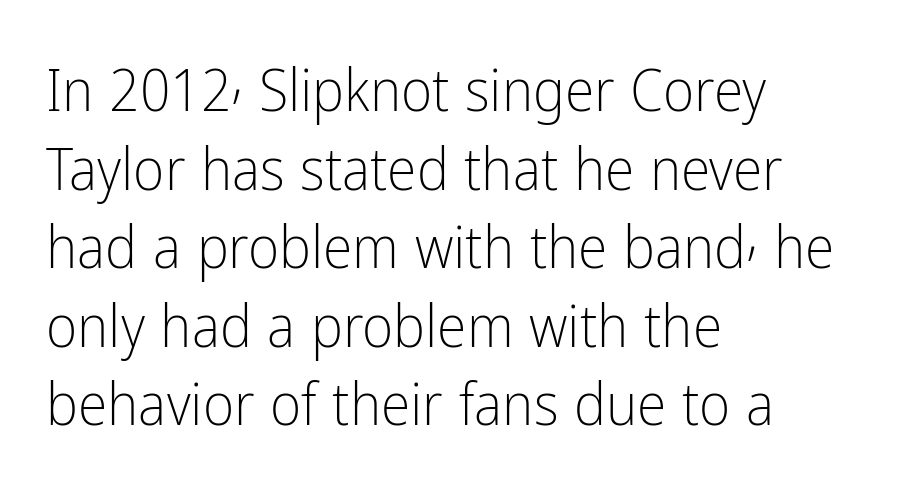
The image shows 60 px light, condensed sans-serif type, upright; set left-aligned, normal line spacing (1.31x), normal letter spacing, not underlined; low stroke contrast and a medium x-height.
